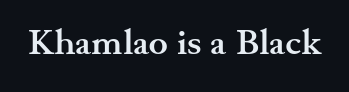
Honestly, the letter spacing is just normal — you wouldn't notice it. Is this a sans? No — the strokes have serifs. The face used here has the dense, thick strokes of a bold. Decoration check: the copy has no underline. Designer's note — italics off, roman on.
